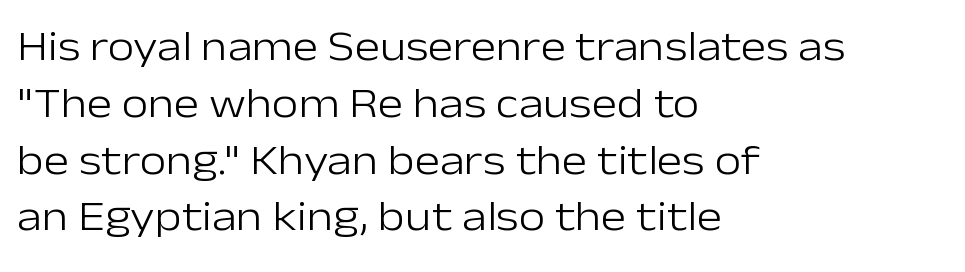
The image shows 43 px light sans-serif type, upright; set left-aligned, normal line spacing (1.32x), normal letter spacing, not underlined; low stroke contrast and a medium x-height.
